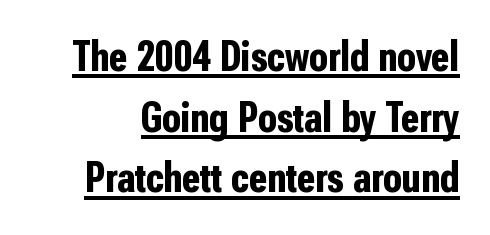
The image shows 43 px bold, condensed sans-serif type, upright; set normal line spacing (1.41x), normal letter spacing, underlined; low stroke contrast and a medium x-height.
